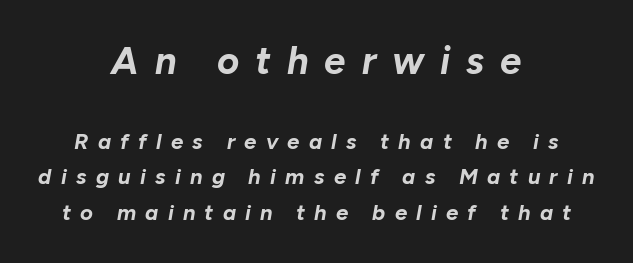
The image shows 38 px bold type, italic (leaning right); set centered, normal line spacing (1.6x), unusually wide letter spacing (+0.42 em), not underlined; the first (top) block is 1.73x larger; low stroke contrast and a medium x-height.
